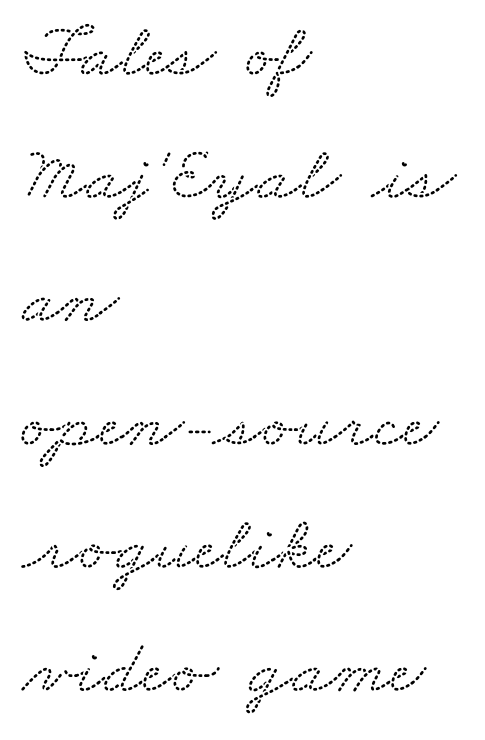
{"serif": "yes", "width": "wide", "stroke_contrast": "low", "x_height": "small", "monospaced": "no", "underline": "no", "align": "left", "line_spacing": "normal", "line_spacing_ratio": 1.58, "letter_spacing": "normal", "letter_spacing_em": 0.0, "glyph_px": 78}
